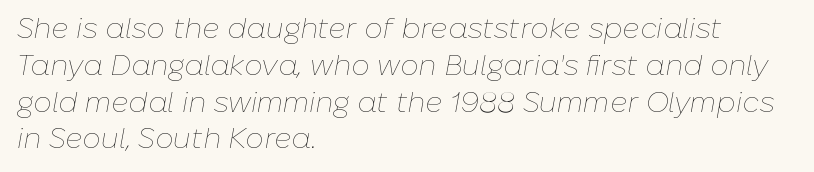
The image shows 29 px thin type, italic (leaning right); set left-aligned, normal line spacing (1.27x), normal letter spacing, not underlined; low stroke contrast and a medium x-height.
